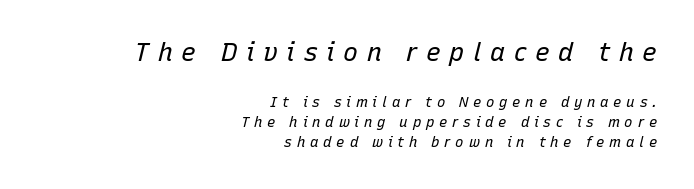
The image shows 25 px text type, italic (leaning right); set right-aligned, normal line spacing (1.44x), unusually wide letter spacing (+0.34 em), not underlined; the first (top) block is 1.79x larger.
